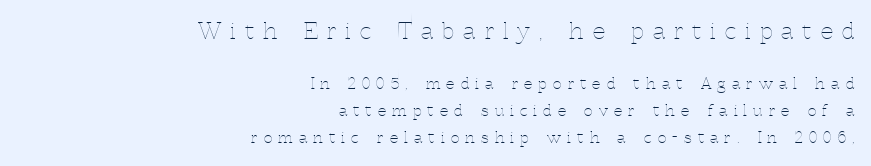
The image shows 22 px text type, upright; set right-aligned, line spacing 1.8x, unusually wide letter spacing (+0.41 em), not underlined; the first (top) block is 1.47x larger.
